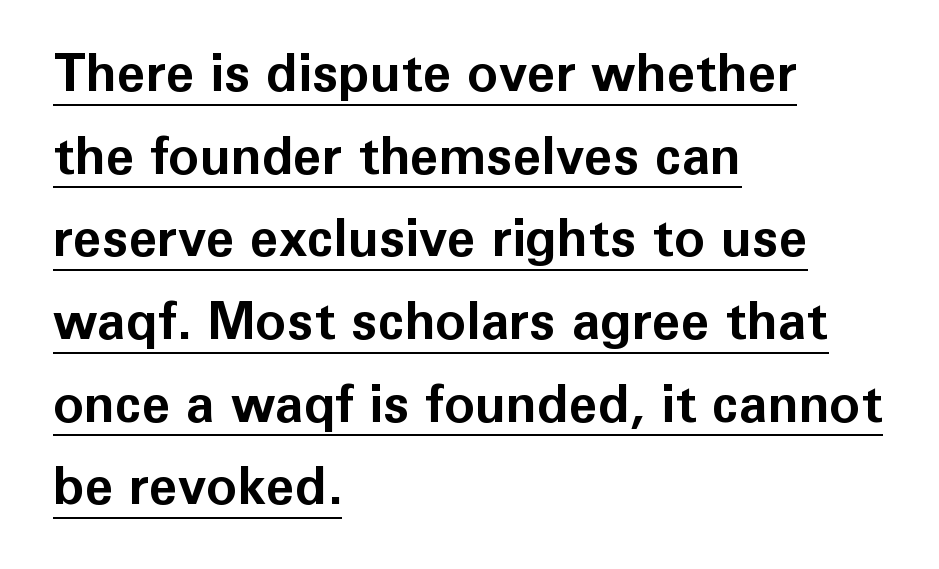
{"serif": "no", "italic": "no", "bold": "yes", "weight": "bold", "width": "normal", "stroke_contrast": "low", "x_height": "medium", "monospaced": "no", "underline": "yes", "align": "left", "line_spacing": "normal", "line_spacing_ratio": 1.59, "letter_spacing": "normal", "letter_spacing_em": 0.0, "glyph_px": 52}
